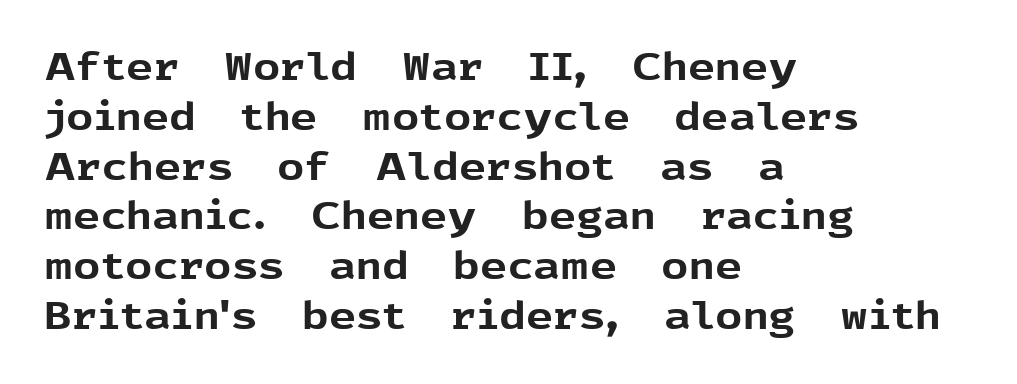
Observe the ordinary spacing: letters are neighbours, not strangers. Leftover space on each line is placed entirely after the last word. Successive baselines arrive at the customary interval. This is heavy type, rendered in bold. A typesetter would label this face a sans.
